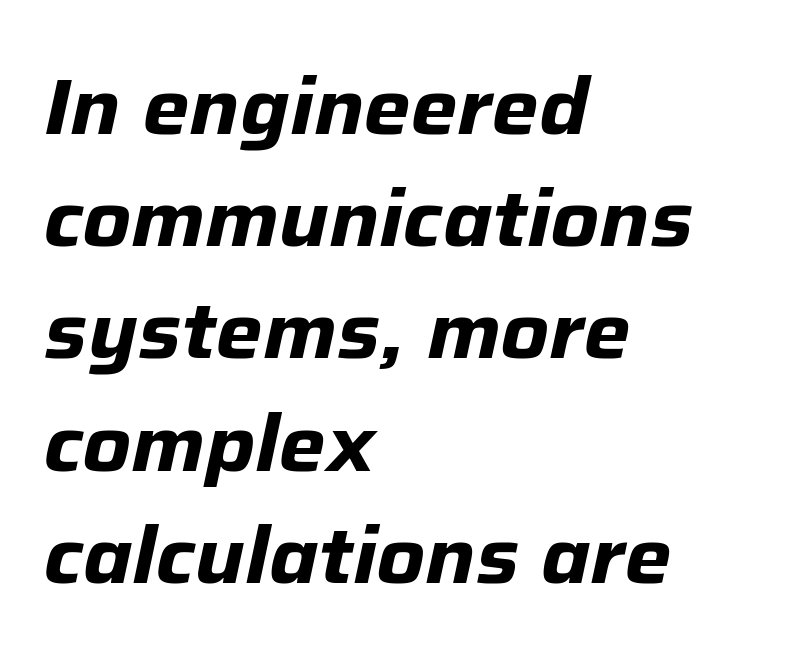
The image shows 79 px bold type, italic (leaning right); set left-aligned, normal line spacing (1.42x), normal letter spacing, not underlined; low stroke contrast and a medium x-height.
